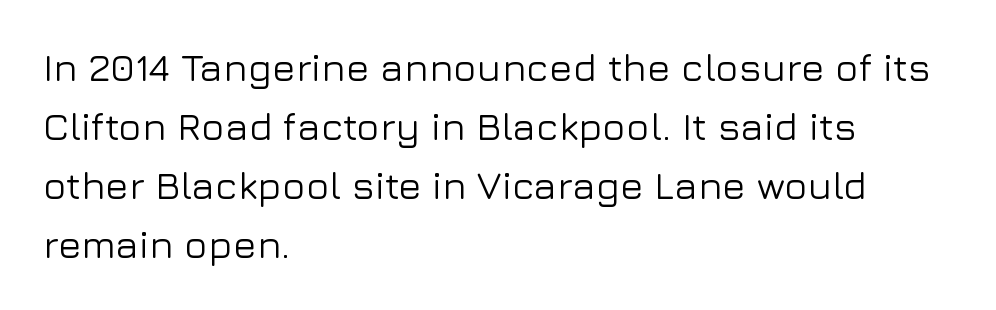
{"serif": "no", "italic": "no", "width": "normal", "stroke_contrast": "low", "x_height": "medium", "monospaced": "no", "underline": "no", "align": "left", "line_spacing": "normal", "line_spacing_ratio": 1.51, "letter_spacing": "normal", "letter_spacing_em": 0.0, "glyph_px": 39}
